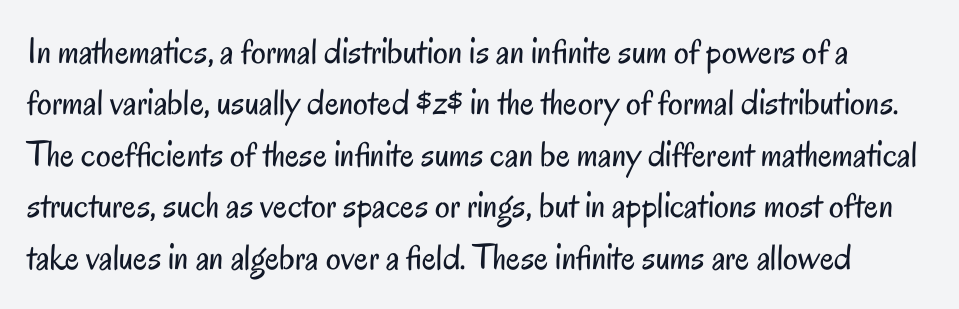
{"serif": "no", "italic": "no", "bold": "no", "weight": "regular", "width": "condensed", "stroke_contrast": "low", "x_height": "small", "monospaced": "no", "underline": "no", "line_spacing": "normal", "line_spacing_ratio": 1.39, "letter_spacing": "normal", "letter_spacing_em": 0.0, "glyph_px": 37}
